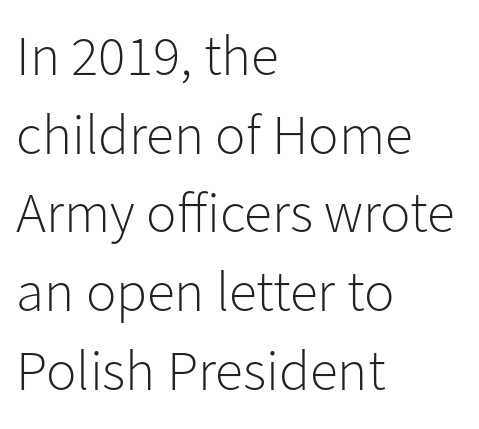
{"serif": "no", "italic": "no", "bold": "no", "weight": "light", "width": "normal", "stroke_contrast": "low", "x_height": "medium", "monospaced": "no", "underline": "no", "align": "left", "line_spacing": "normal", "line_spacing_ratio": 1.38, "letter_spacing": "normal", "letter_spacing_em": 0.0, "glyph_px": 57}
